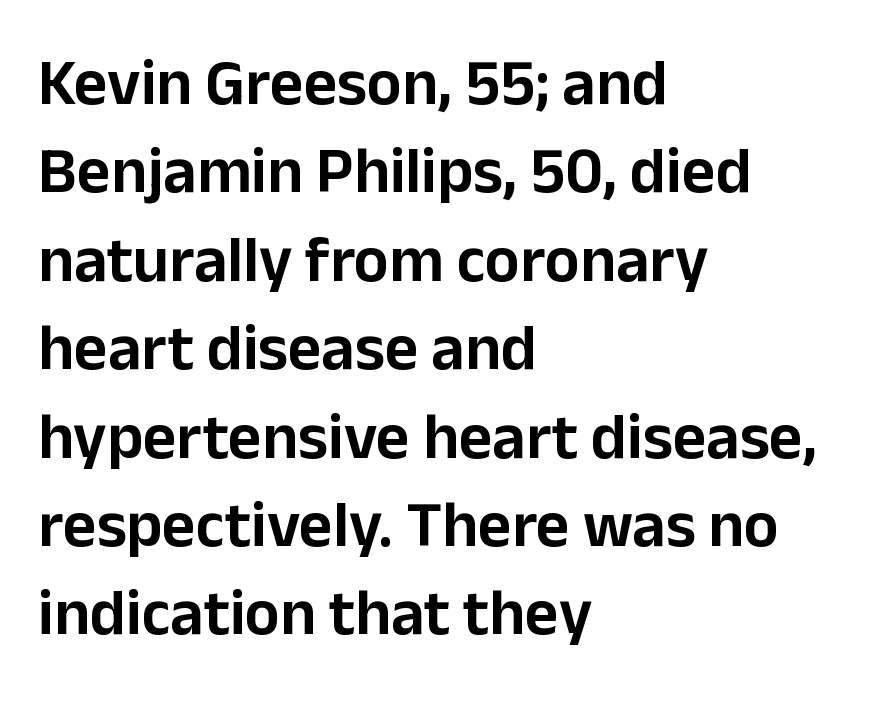
{"serif": "no", "italic": "no", "width": "normal", "stroke_contrast": "low", "x_height": "medium", "monospaced": "no", "underline": "no", "align": "left", "line_spacing": "normal", "line_spacing_ratio": 1.36, "letter_spacing": "normal", "letter_spacing_em": 0.0, "glyph_px": 65}
